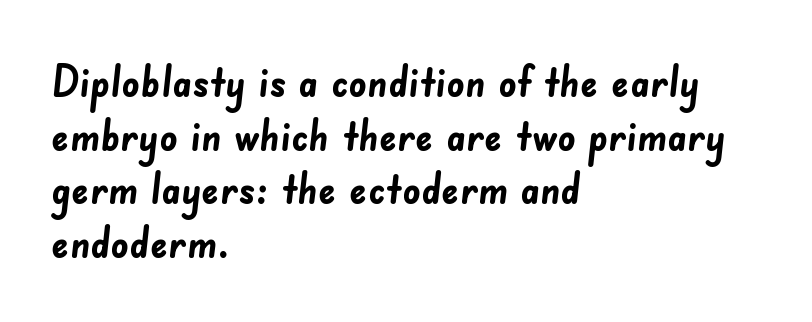
Q: Is the text bold? A: Yes.
Q: Is the typeface a serif or a sans-serif typeface? A: Sans-serif.
Q: Is the text underlined? A: No.
Q: How is the paragraph aligned? A: Left-aligned.
Q: Is the spacing between letters normal or unusually wide? A: Normal.
Q: Width (condensed, normal, or wide)? A: Normal.
Q: Stroke contrast? A: Low.
Q: x-height? A: Small.
Q: Monospaced? A: No.
